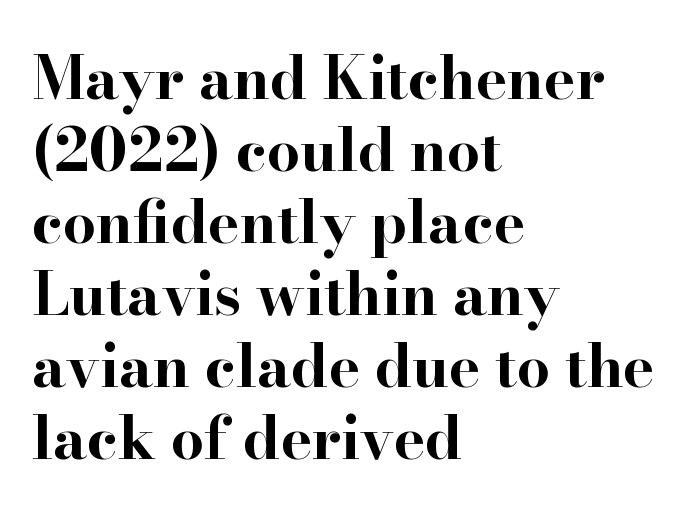
The compositor pushed each line to the left boundary. The foot of each line stays bare and open. A full-strength bold gives these letters their thick strokes. Spacing verdict: proportional, widths tailored to each character. Do the letters lean? They stand straight.
